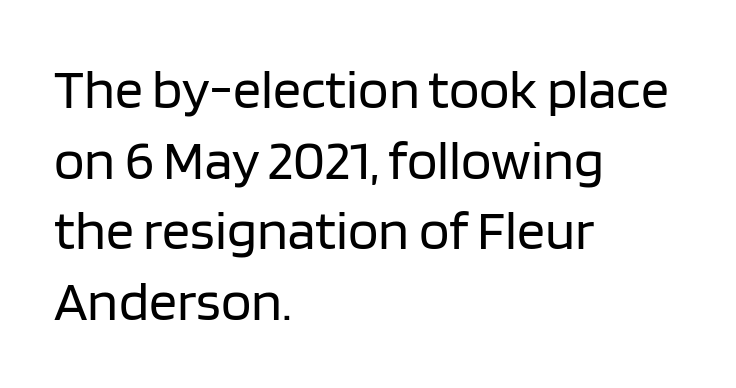
{"serif": "no", "italic": "no", "bold": "no", "weight": "regular", "width": "normal", "stroke_contrast": "low", "x_height": "large", "monospaced": "no", "underline": "no", "align": "left", "line_spacing": "normal", "line_spacing_ratio": 1.26, "letter_spacing": "normal", "letter_spacing_em": 0.0, "glyph_px": 56}
